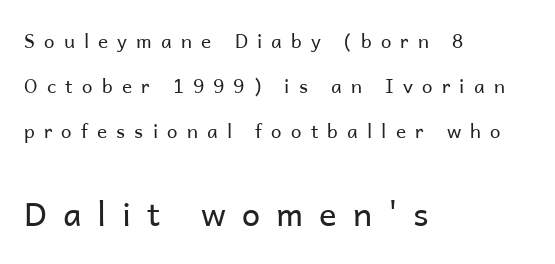
Q: Is the text bold? A: No.
Q: Is the text italic (slanted)? A: No, it is upright.
Q: Is the typeface a serif or a sans-serif typeface? A: Sans-serif.
Q: Is the text underlined? A: No.
Q: How is the paragraph aligned? A: Left-aligned.
Q: Is the spacing between letters normal or unusually wide? A: Unusually wide.
Q: Is the spacing between lines tight, normal or loose? A: Loose.
Q: Which block of text is set in a larger size, the first (top) or the second (bottom)? A: The second (bottom) one.
Q: Width (condensed, normal, or wide)? A: Normal.
Q: Stroke contrast? A: Low.
Q: x-height? A: Medium.
Q: Monospaced? A: No.
